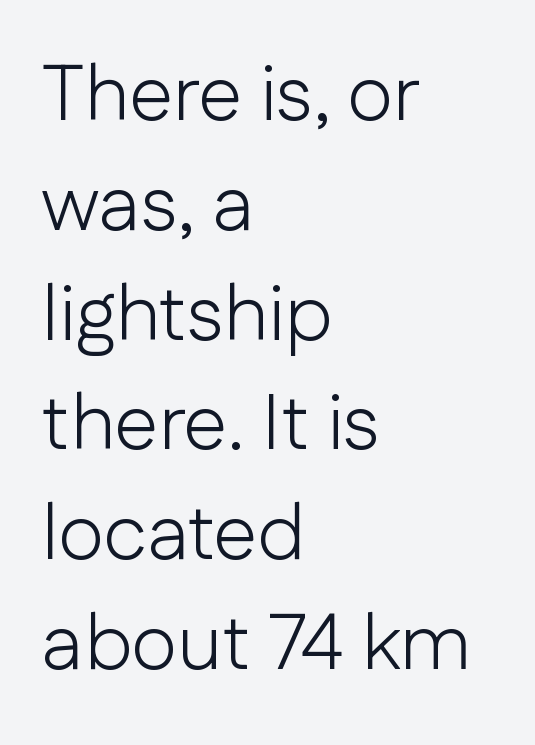
{"serif": "no", "italic": "no", "bold": "no", "weight": "light", "width": "normal", "stroke_contrast": "low", "x_height": "medium", "monospaced": "no", "underline": "no", "align": "left", "line_spacing": "normal", "line_spacing_ratio": 1.39, "letter_spacing": "normal", "letter_spacing_em": 0.0, "glyph_px": 79}
